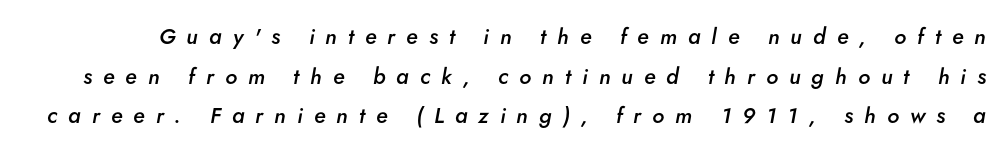
Q: Is the text bold? A: Semi-bold.
Q: Is the text italic (slanted)? A: Yes, it leans right by about 5 degrees.
Q: Is the text underlined? A: No.
Q: Is the spacing between letters normal or unusually wide? A: Unusually wide.
